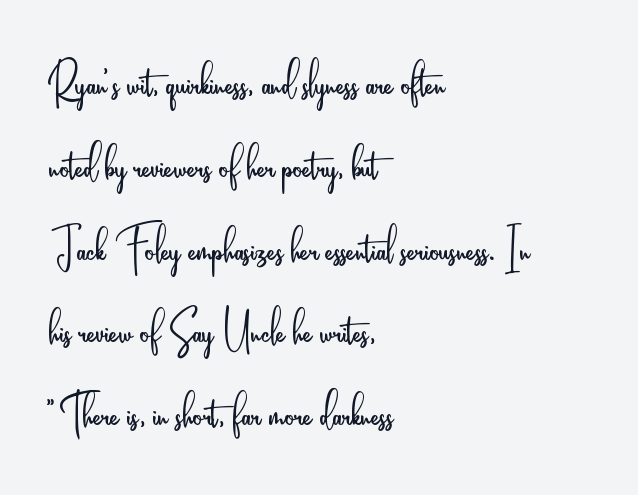
The lines are quadded left. No extra ink here — the face is not bold. Letters rest on an invisible, unmarked baseline.
